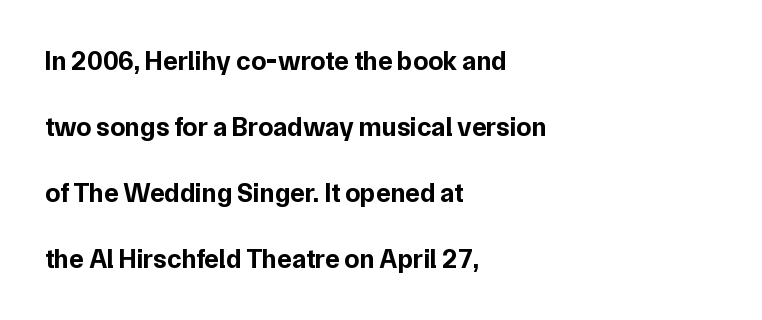
You'd pick this weight for a headline — it's a proper bold. The font's upright variant was chosen for this text. Descenders are the only things crossing below the line. Alignment: flush left.
